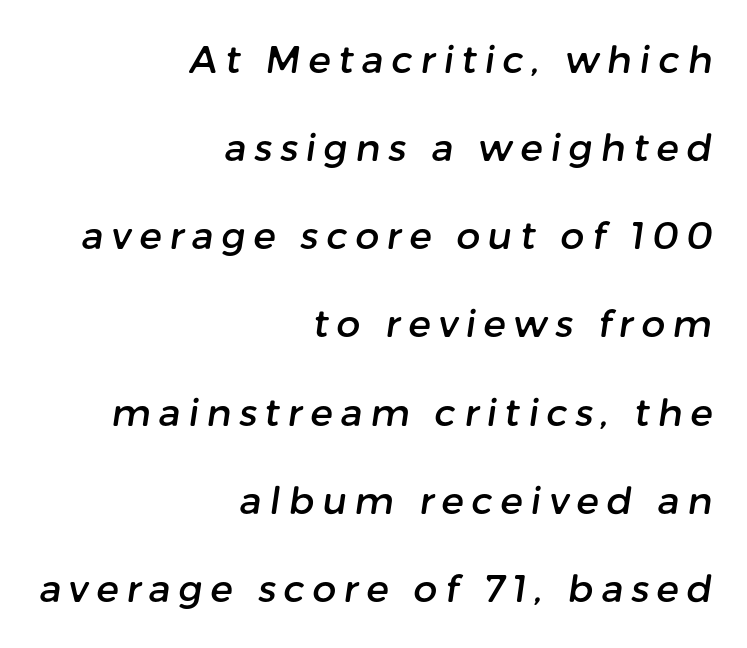
Rule under the text: the space is simply empty. If you measured baseline to baseline, you'd find a long distance. Letterform terminals end flat and unadorned throughout the passage. A student would call this right alignment; a typographer would say flush right, rag left.
